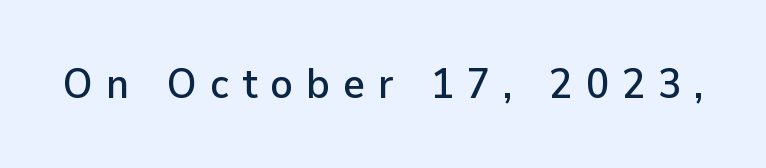
{"serif": "no", "italic": "no", "width": "normal", "stroke_contrast": "low", "x_height": "medium", "monospaced": "no", "underline": "no", "letter_spacing": "wide", "letter_spacing_em": 0.31, "glyph_px": 42}
